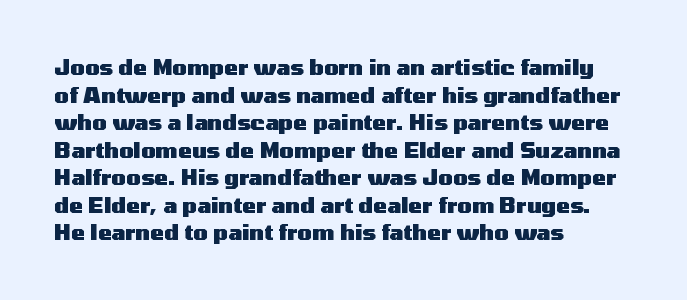
Q: Is the text bold? A: Yes.
Q: Is the text italic (slanted)? A: No, it is upright.
Q: Is the text underlined? A: No.
Q: How is the paragraph aligned? A: Left-aligned.
Q: Is the spacing between letters normal or unusually wide? A: Normal.
Q: Is the spacing between lines tight, normal or loose? A: Normal.
